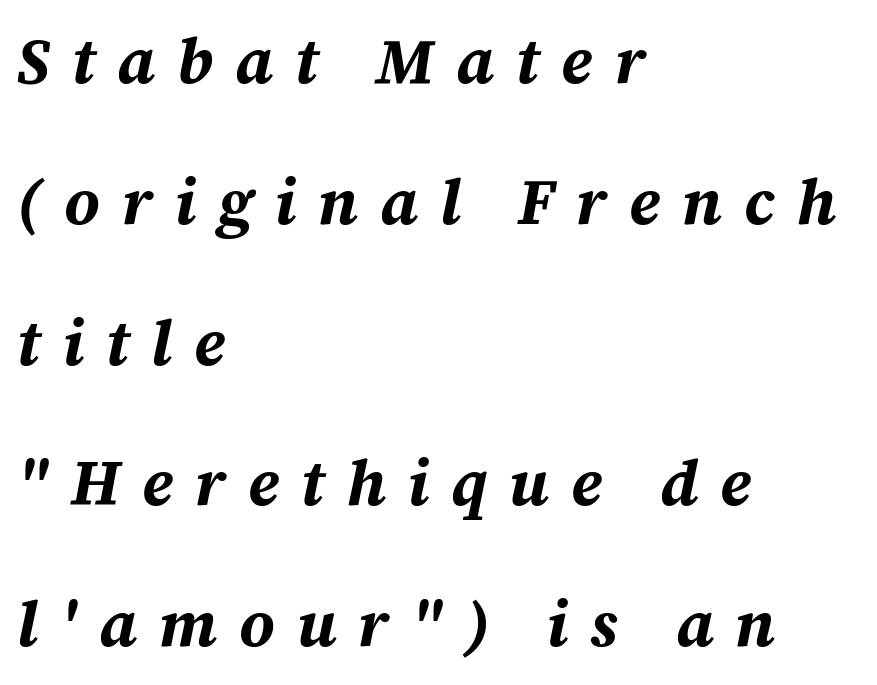
The image shows 64 px bold type, italic (leaning right); set left-aligned, loose line spacing (2.2x), unusually wide letter spacing (+0.34 em), not underlined; medium stroke contrast and a medium x-height.
